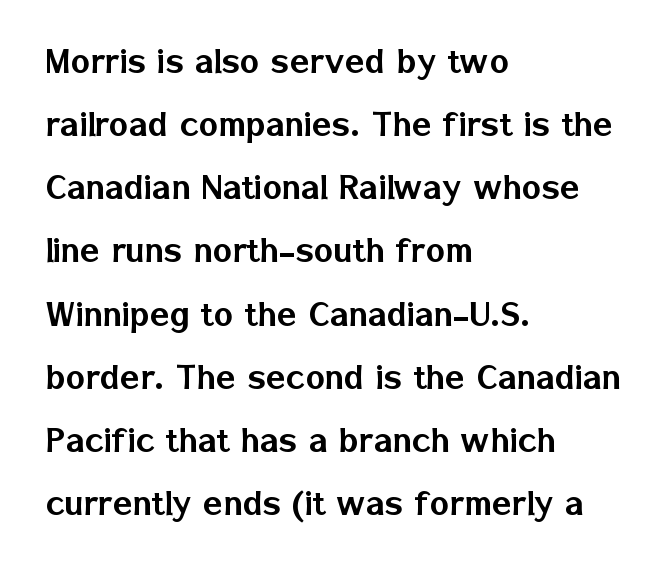
The horizontal fit of the characters is conventional and even. Looks like regular typesetting: each glyph gets only the width it needs. Regarding serifs, this sample does without them. The letters stand upright; this is a roman face. Decoration check: the copy has no underline.
